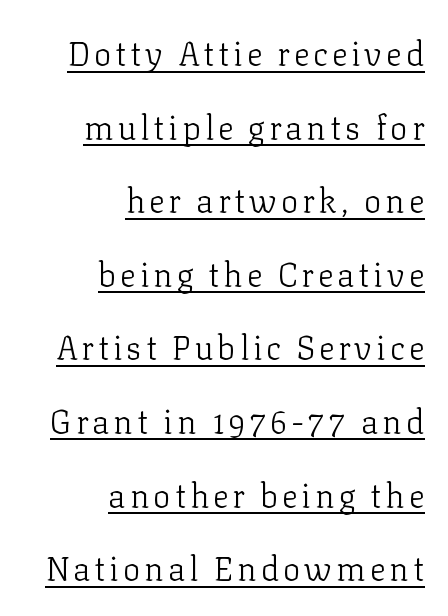
{"serif": "yes", "italic": "no", "bold": "no", "weight": "light", "width": "normal", "stroke_contrast": "low", "x_height": "medium", "monospaced": "no", "underline": "yes", "align": "right", "line_spacing": "loose", "line_spacing_ratio": 2.23, "glyph_px": 33}
